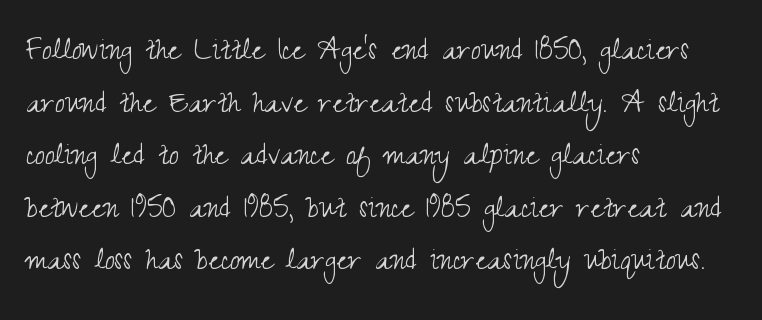
{"serif": "no", "italic": "no", "bold": "no", "weight": "light", "width": "condensed", "stroke_contrast": "medium", "x_height": "small", "monospaced": "no", "underline": "no", "align": "left", "line_spacing": "normal", "line_spacing_ratio": 1.46, "letter_spacing": "normal", "letter_spacing_em": 0.0, "glyph_px": 36}
